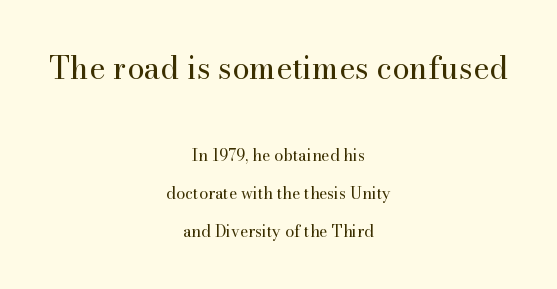
Here the glyphs are tracked normally, forming tight word shapes. Looks like regular typesetting: each glyph gets only the width it needs. Note: larger setting up top, smaller setting below. On a weight scale, this lands at 450 or below. Observe the serifs anchoring each vertical stroke in this sample. The leading is generous, giving the passage an open texture.
